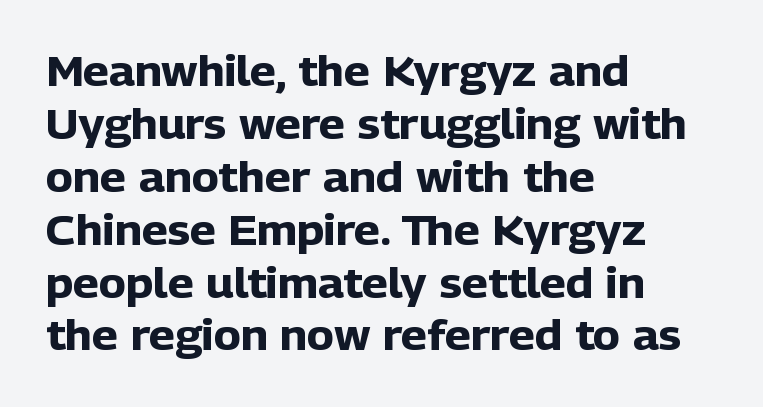
Beneath every word, the page is bare. You can tell from the bare stems that sans-serif type was used. Tall strokes in this sample are plumb rather than angled. Emphasis by weight is at full strength: bold. Leftover space on each line is placed entirely after the last word. Is this a fixed-width face? No — the glyphs have proportional, varying widths.
